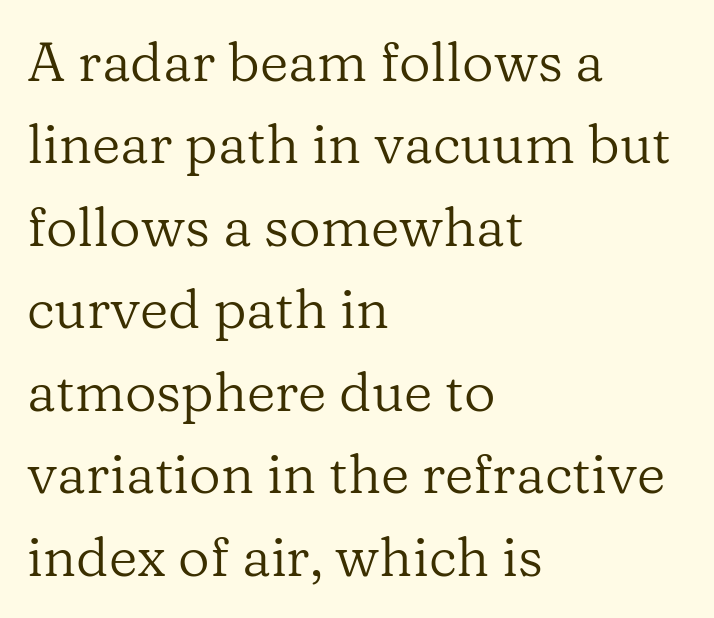
These glyphs show unthickened strokes, regular width or finer. Is there any slant? The stems are plumb. The rendering uses a moderate line-height, typical for paragraphs. Here the designer chose a conventional face with non-uniform glyph widths. This rendering uses left alignment, leaving the right contour irregular.
